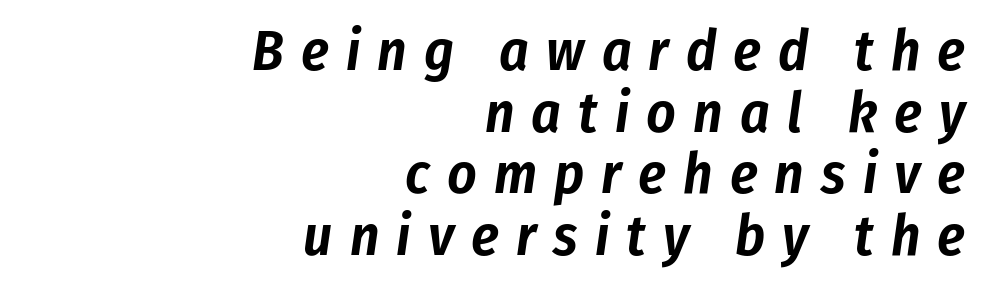
Q: Is the text italic (slanted)? A: Yes, it leans right by about 8 degrees.
Q: Is the text underlined? A: No.
Q: How is the paragraph aligned? A: Right-aligned.
Q: Is the spacing between letters normal or unusually wide? A: Unusually wide.
Q: Is the spacing between lines tight, normal or loose? A: Tight.
Q: Width (condensed, normal, or wide)? A: Condensed.
Q: Stroke contrast? A: Low.
Q: x-height? A: Medium.
Q: Monospaced? A: No.
